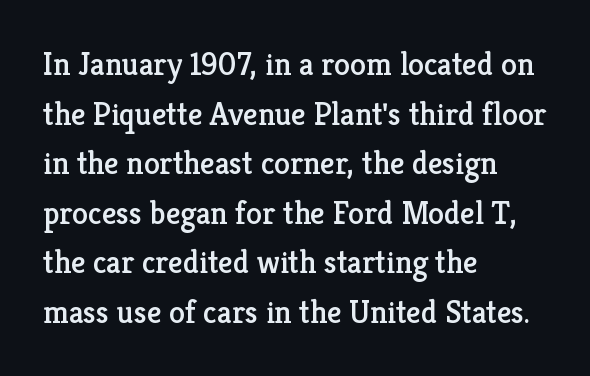
The letters stand straight up with perfectly vertical stems. This sample uses a serif face. How would I describe the line gaps? Plain and ordinary. The space beneath each line is pristine and unruled. These lines keep a tight, regular rhythm from letter to letter. Left-aligned paragraph, ragged on the right.
